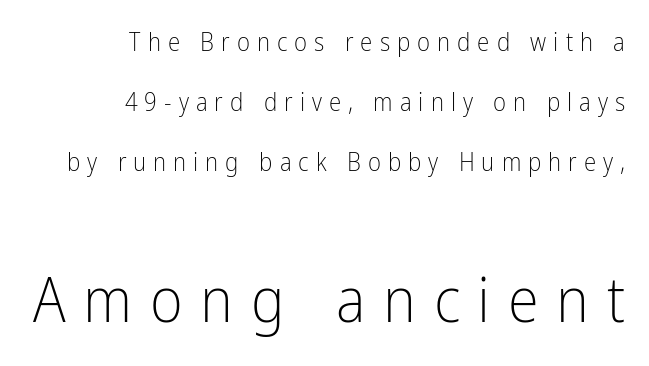
The image shows 63 px light, condensed sans-serif type, upright; set right-aligned, loose line spacing (2.4x), unusually wide letter spacing (+0.28 em), not underlined; the second (bottom) block is 2.52x larger; low stroke contrast and a medium x-height.
